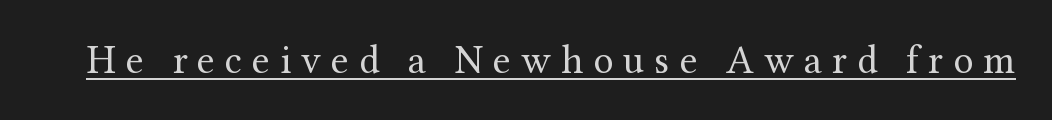
The image shows 40 px regular-weight serif type, upright; set unusually wide letter spacing (+0.25 em), underlined; medium stroke contrast and a medium x-height.
